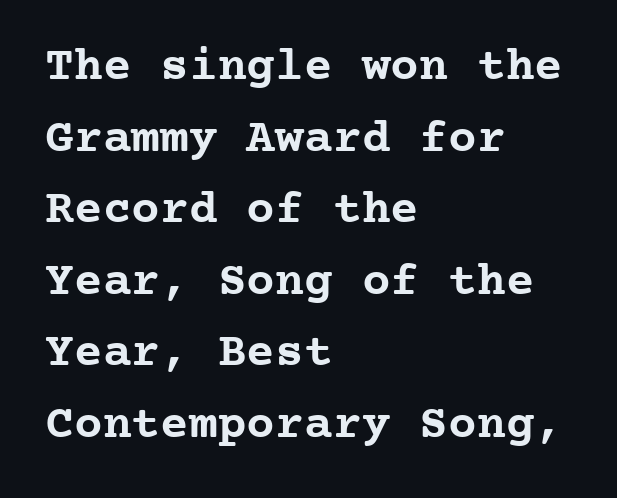
Check under the words: just untouched page. The lettering stays uniformly vertical, giving the passage a roman look. This sample keeps an unexceptional amount of space between lines. Does the weight exceed regular? Yes, all the way to bold. Note: serifs present on the glyphs.
